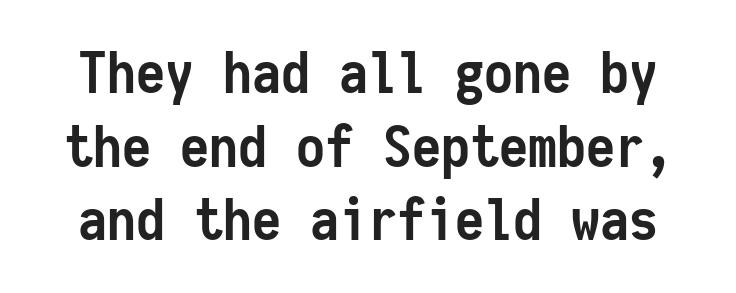
The image shows 58 px semibold, condensed sans-serif type, upright, monospaced; set normal line spacing (1.27x), normal letter spacing, not underlined; low stroke contrast and a medium x-height.
